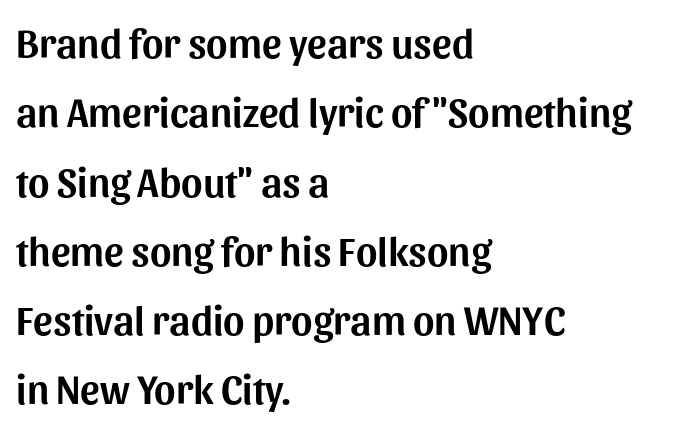
The words here are not underlined. Here the designer chose a conventional face with non-uniform glyph widths. Horizontal bands of white between lines are of average thickness. Does the lettering tilt? It doesn't — this is upright. In CSS terms this would be text-align: left. The letterforms sit shoulder to shoulder at normal distance.
